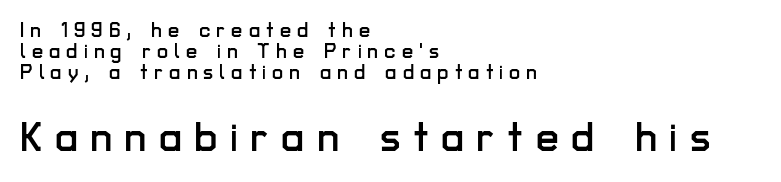
Stroke terminals: plain, sans-serif. The font's upright variant was chosen for this text. All the whitespace from short lines collects on the right. A typesetter would call this proportional, since set widths differ per character. Does extra space separate the letters? Yes, quite a lot of it.
